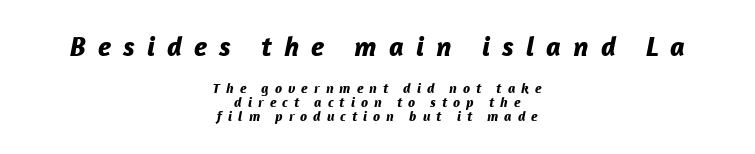
The image shows 28 px bold type, italic (leaning right); set centered, tight line spacing (0.99x), unusually wide letter spacing (+0.43 em), not underlined; the first (top) block is 2.0x larger; low stroke contrast and a medium x-height.
